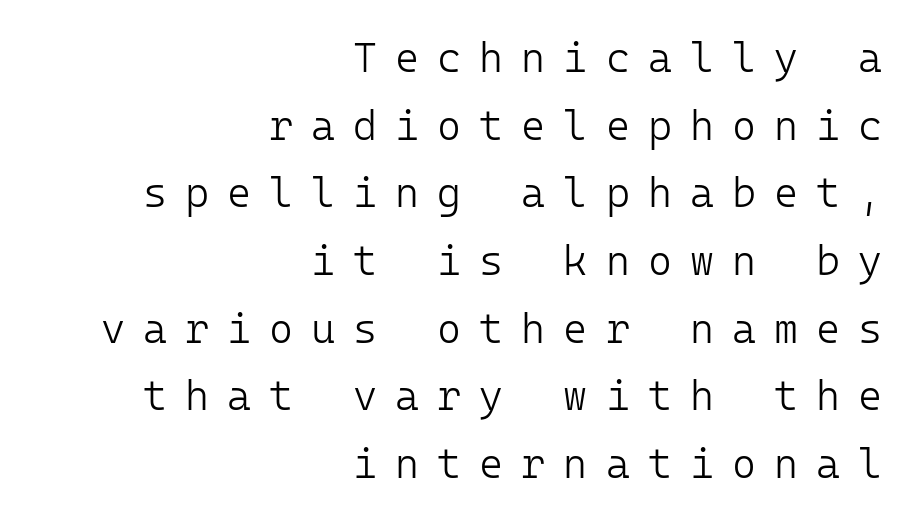
Nobody drew a line under any word here. The text was rendered using a sans face with plain stroke endings. Quick note: not italic, upright. Is this a heavy cut? Hardly; it is regular or lighter. Does the copy run flush right? Yes — the right margin is perfectly even.
